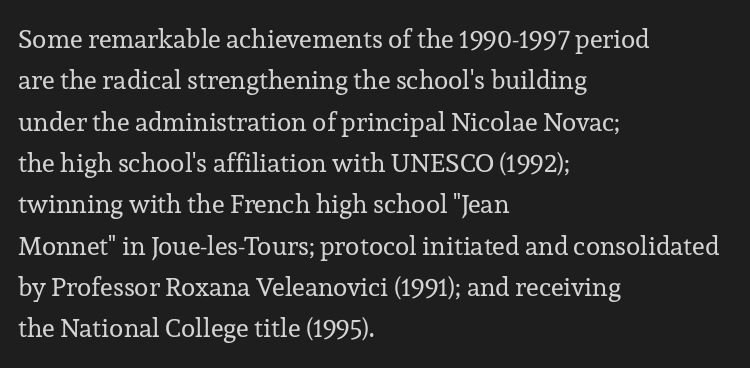
{"italic": "no", "bold": "no", "underline": "no", "align": "left", "line_spacing": "normal", "line_spacing_ratio": 1.59, "letter_spacing": "normal", "letter_spacing_em": 0.0, "glyph_px": 26}
